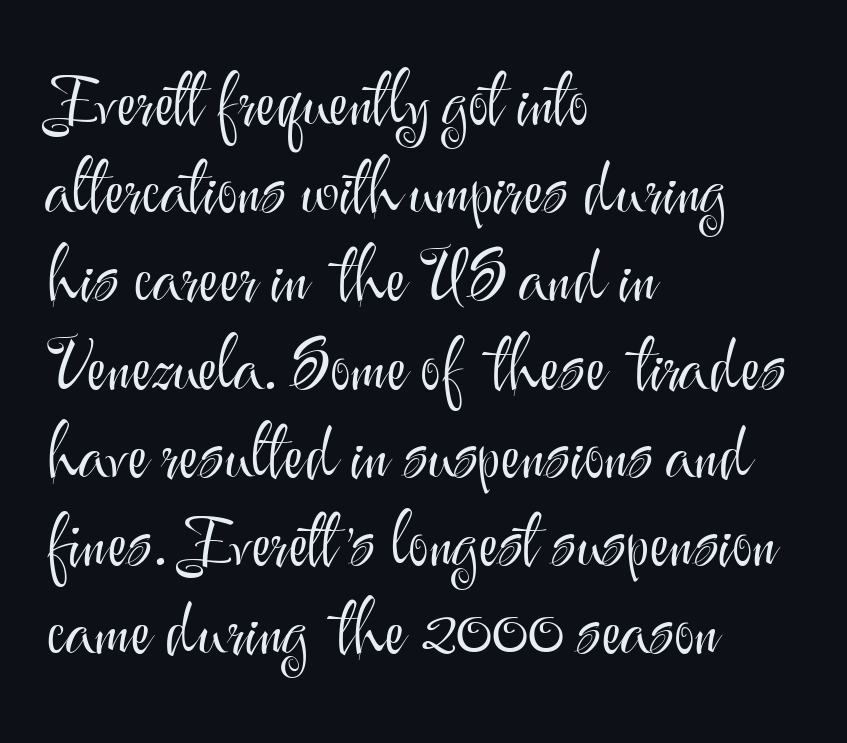
Underlining? Definitely not there. The passage shown is typed in a proportional face where columns would drift. Honestly, the letter spacing is just normal — you wouldn't notice it. The face used here is a sans, in the tradition of grotesques and geometrics.
